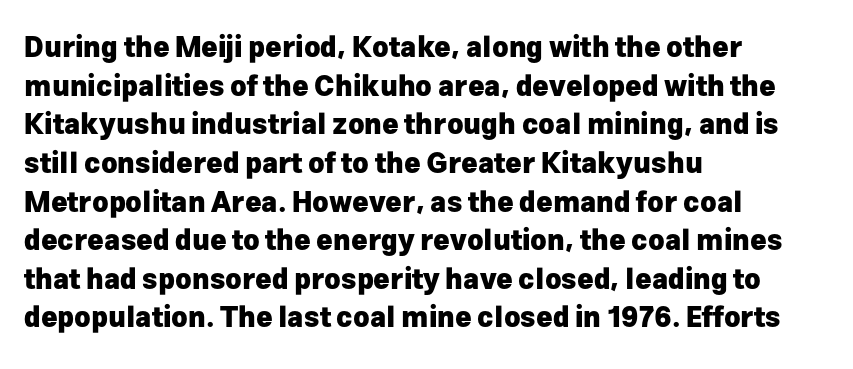
{"serif": "no", "italic": "no", "bold": "yes", "weight": "heavy", "width": "normal", "stroke_contrast": "low", "x_height": "medium", "monospaced": "no", "underline": "no", "align": "left", "line_spacing": "normal", "line_spacing_ratio": 1.38, "letter_spacing": "normal", "letter_spacing_em": 0.0, "glyph_px": 28}
